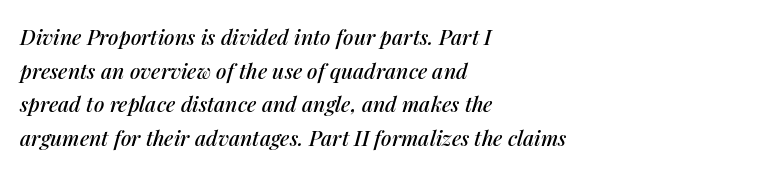
Q: Is the text italic (slanted)? A: Yes, it leans right by about 14 degrees.
Q: Is the text underlined? A: No.
Q: How is the paragraph aligned? A: Left-aligned.
Q: Is the spacing between letters normal or unusually wide? A: Normal.
Q: Is the spacing between lines tight, normal or loose? A: Normal.
